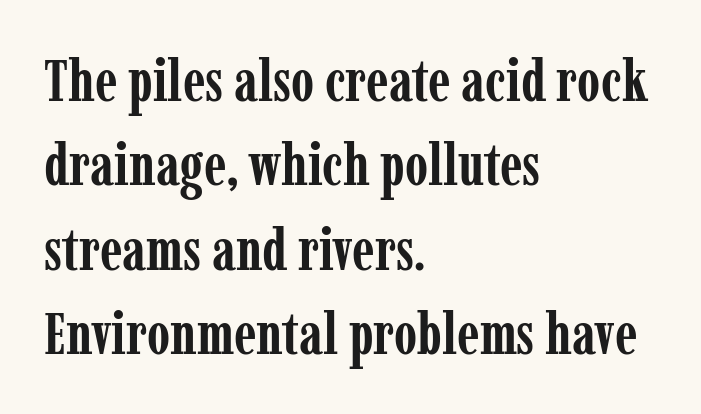
The image shows 59 px semibold, condensed serif type, upright; set left-aligned, normal line spacing (1.43x), normal letter spacing, not underlined; low stroke contrast and a medium x-height.
